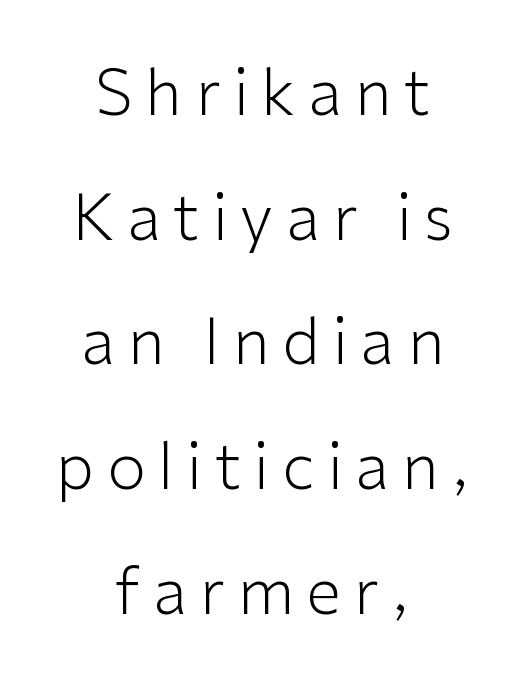
The image shows 63 px light sans-serif type, upright; set centered, loose line spacing (1.98x), unusually wide letter spacing (+0.2 em), not underlined; low stroke contrast and a medium x-height.
